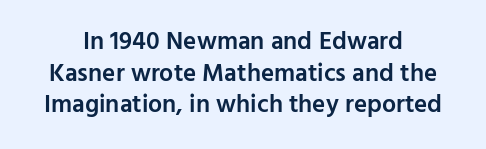
The image shows 25 px text type, upright; set normal line spacing (1.27x), normal letter spacing, not underlined.
